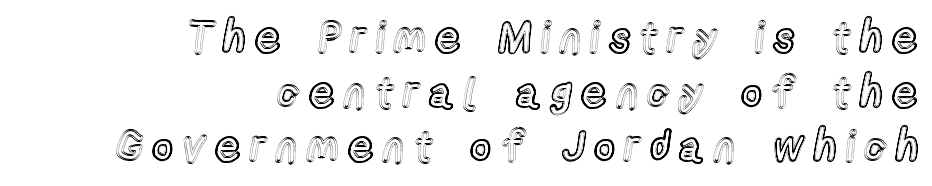
The image shows 43 px condensed type; set right-aligned, normal line spacing (1.27x), unusually wide letter spacing (+0.24 em), not underlined; a medium x-height.
